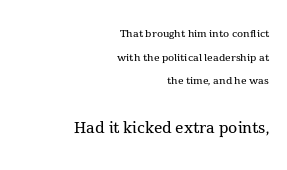
The image shows 21 px text type, upright; set right-aligned, normal line spacing (1.68x), normal letter spacing, not underlined; the second (bottom) block is 1.5x larger.
